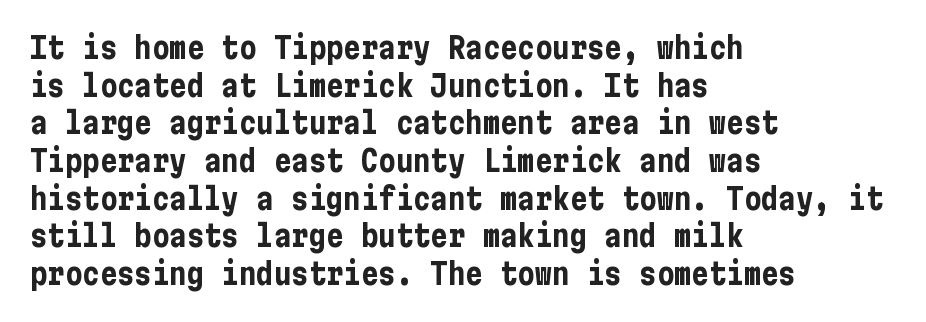
The rendering keeps characters at their native spacing. Beneath every word, the page is bare. Reading down the block, your eye returns to a fixed left position each line. The passage shown stacks its lines at a standard gap. You can tell it's not italic because the verticals are truly vertical. Summary of weight: heavy, a full bold.
